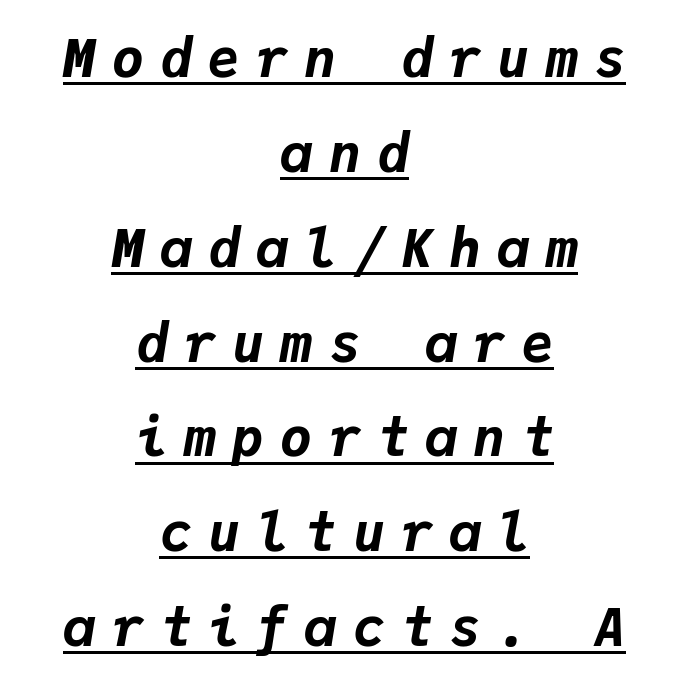
{"italic": "yes", "lean": "right", "slant_degrees": 9, "bold": "yes", "weight": "bold", "width": "normal", "stroke_contrast": "low", "x_height": "medium", "monospaced": "yes", "underline": "yes", "align": "center", "line_spacing_ratio": 1.79, "letter_spacing": "wide", "letter_spacing_em": 0.31, "glyph_px": 53}
